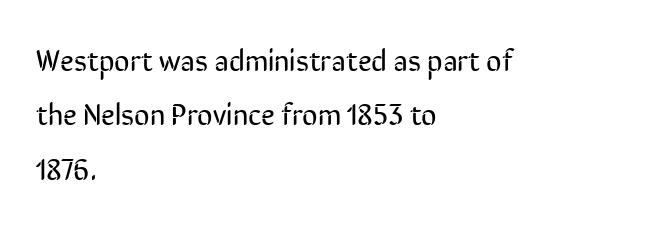
The rendering uses natural spacing where letterforms have individual widths. These glyphs show unthickened strokes, regular width or finer. The string is rendered with underlining switched off. Line starts are locked; line ends wander. Look at the bottom of the vertical strokes: they stop flat, with no serifs.
